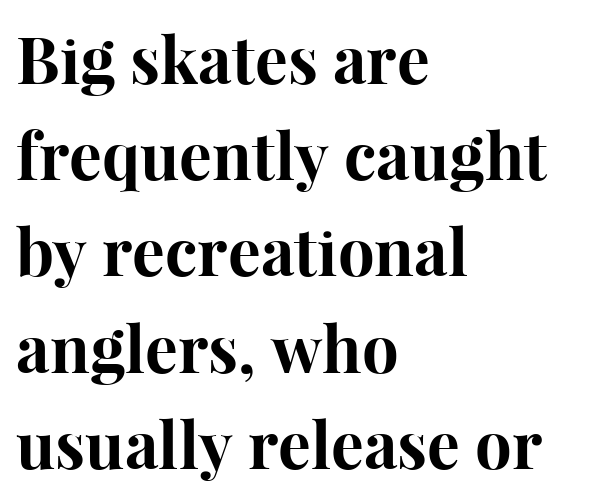
The lines in this sample share a left origin and differ only in where they stop. The font is running at its bold setting. The block of text has a typical density, with ordinary space between rows. Small tapered or slab feet sit at the stroke ends, so this counts as serif.
